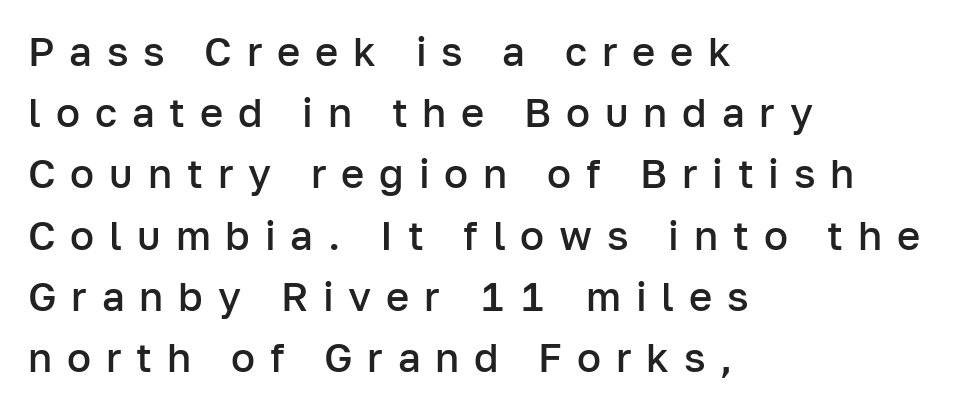
{"serif": "no", "italic": "no", "bold": "semi", "weight": "semibold", "width": "normal", "stroke_contrast": "low", "x_height": "medium", "monospaced": "no", "underline": "no", "align": "left", "line_spacing": "normal", "line_spacing_ratio": 1.53, "letter_spacing": "wide", "letter_spacing_em": 0.37, "glyph_px": 40}
